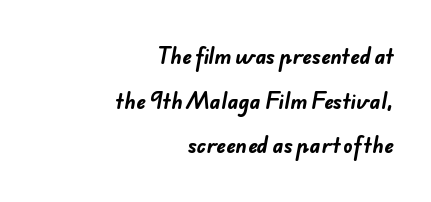
Q: Is the text bold? A: Yes.
Q: Is the text underlined? A: No.
Q: How is the paragraph aligned? A: Right-aligned.
Q: Is the spacing between letters normal or unusually wide? A: Normal.
Q: Is the spacing between lines tight, normal or loose? A: Loose.
